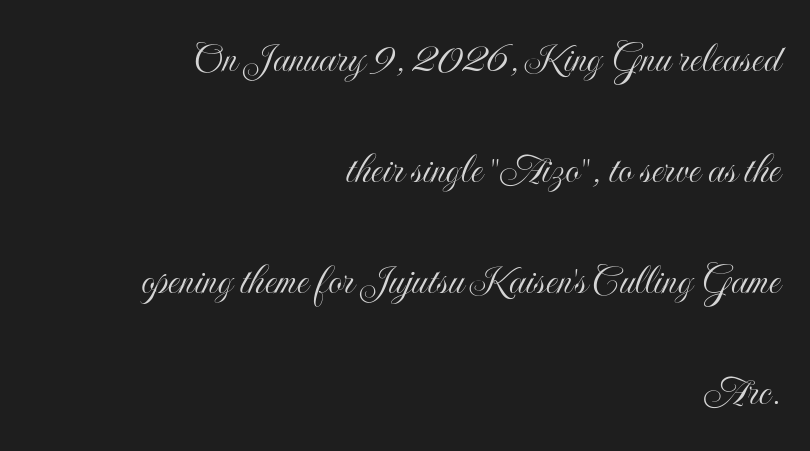
{"width": "condensed", "x_height": "small", "monospaced": "no", "underline": "no", "align": "right", "line_spacing": "loose", "line_spacing_ratio": 2.47, "letter_spacing": "normal", "letter_spacing_em": 0.0, "glyph_px": 45}
